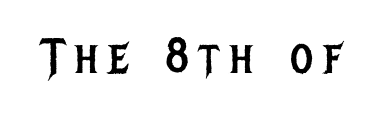
Q: Is the text bold? A: No.
Q: Is the text italic (slanted)? A: No, it is upright.
Q: Is the typeface a serif or a sans-serif typeface? A: Sans-serif.
Q: Is the text underlined? A: No.
Q: Is the spacing between letters normal or unusually wide? A: Unusually wide.
Q: Width (condensed, normal, or wide)? A: Condensed.
Q: Stroke contrast? A: Low.
Q: x-height? A: Large.
Q: Monospaced? A: No.
